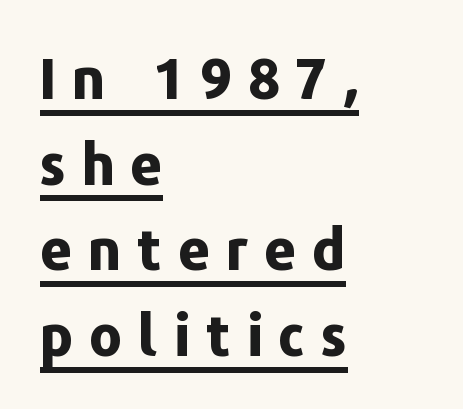
{"serif": "no", "italic": "no", "bold": "yes", "weight": "bold", "width": "normal", "stroke_contrast": "low", "x_height": "medium", "monospaced": "no", "underline": "yes", "align": "left", "line_spacing": "normal", "line_spacing_ratio": 1.53, "letter_spacing": "wide", "letter_spacing_em": 0.28, "glyph_px": 56}
